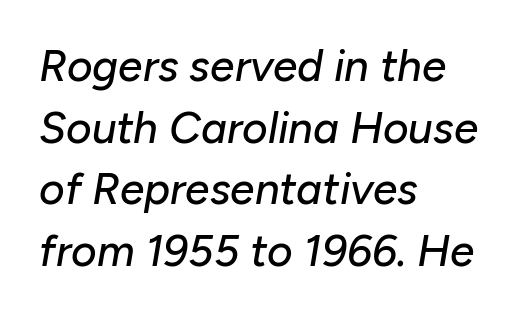
The image shows 44 px text type, italic (leaning right); set left-aligned, normal line spacing (1.4x), normal letter spacing, not underlined; low stroke contrast and a medium x-height.
